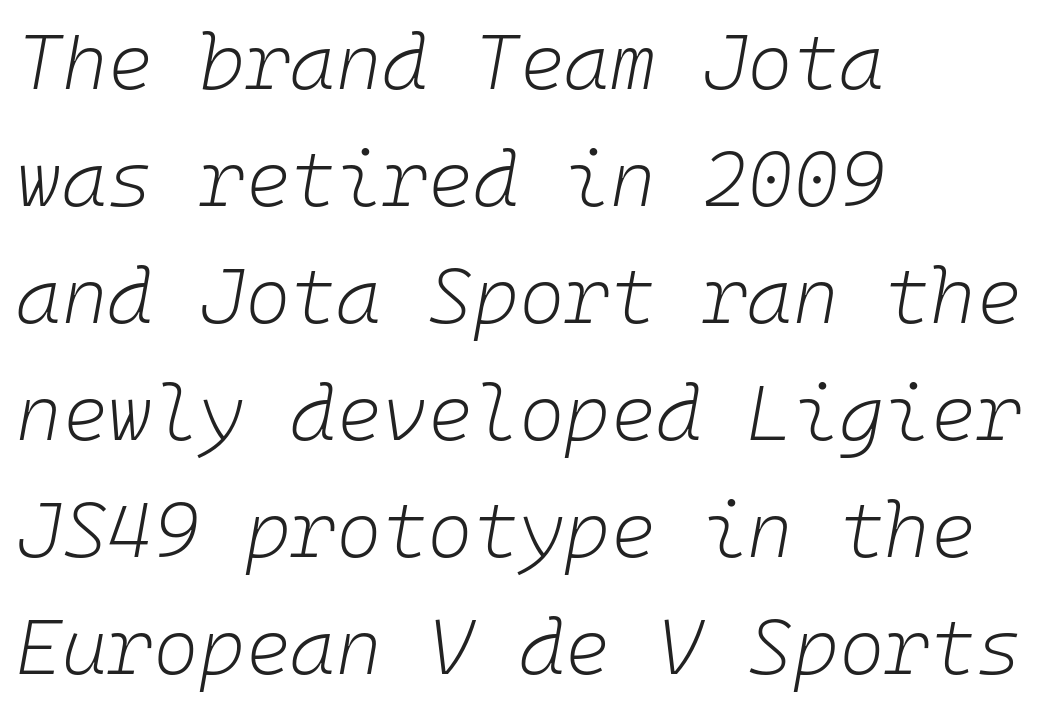
Vertical spacing — default. A student would call this left alignment; a typographer would say flush left, rag right. Yep, that's italic — everything's leaning. These glyphs show unthickened strokes, regular width or finer. Descenders hang freely into open space.
